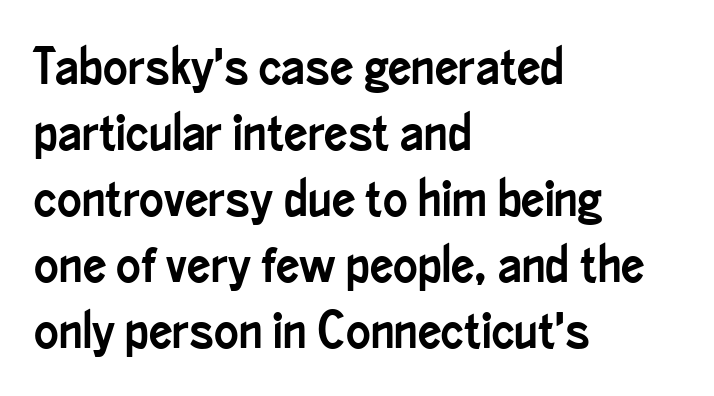
Q: Is the text italic (slanted)? A: No, it is upright.
Q: Is the typeface a serif or a sans-serif typeface? A: Sans-serif.
Q: Is the text underlined? A: No.
Q: How is the paragraph aligned? A: Left-aligned.
Q: Is the spacing between letters normal or unusually wide? A: Normal.
Q: Is the spacing between lines tight, normal or loose? A: Normal.
Q: Width (condensed, normal, or wide)? A: Condensed.
Q: Stroke contrast? A: Low.
Q: x-height? A: Small.
Q: Monospaced? A: No.
